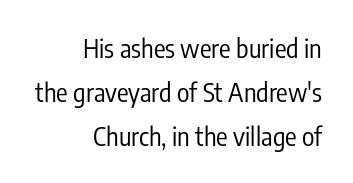
The image shows 26 px text type, upright; set right-aligned, normal line spacing (1.69x), normal letter spacing, not underlined.
